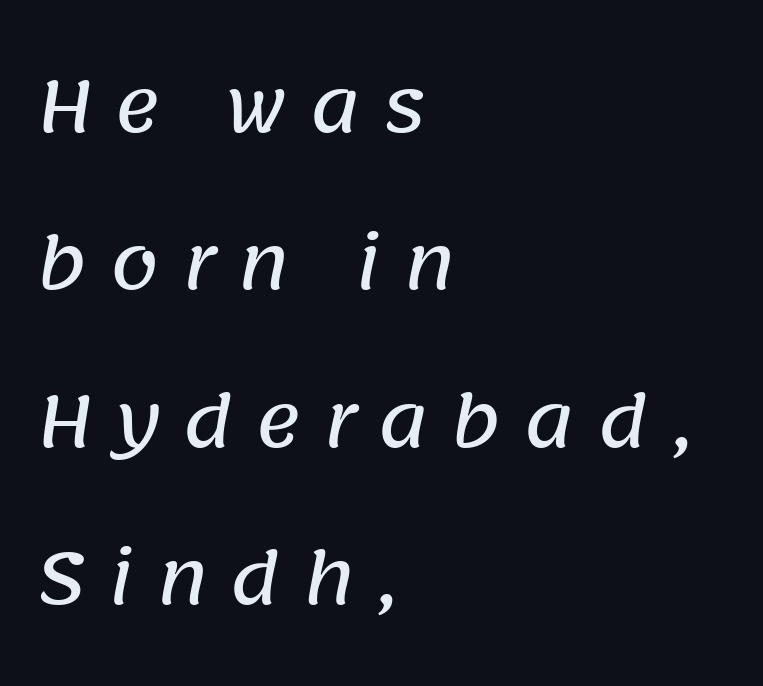
Q: Is the typeface a serif or a sans-serif typeface? A: Sans-serif.
Q: Is the text underlined? A: No.
Q: How is the paragraph aligned? A: Left-aligned.
Q: Is the spacing between letters normal or unusually wide? A: Unusually wide.
Q: Is the spacing between lines tight, normal or loose? A: Loose.
Q: Width (condensed, normal, or wide)? A: Normal.
Q: Stroke contrast? A: Low.
Q: x-height? A: Large.
Q: Monospaced? A: No.
